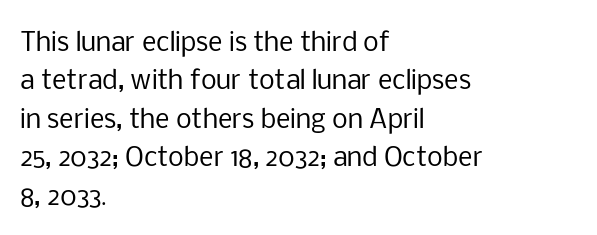
This sample uses an upright cut, with every glyph sitting square on the baseline. The string is rendered with underlining switched off. Tracking value appears to be zero — textbook default spacing. The lines in this sample share a left origin and differ only in where they stop. Vertical spacing — default.
